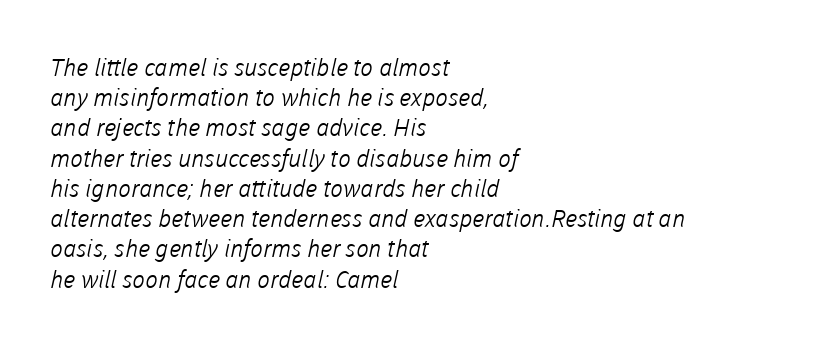
Q: Is the text bold? A: No.
Q: Is the text underlined? A: No.
Q: How is the paragraph aligned? A: Left-aligned.
Q: Is the spacing between letters normal or unusually wide? A: Normal.
Q: Is the spacing between lines tight, normal or loose? A: Normal.
